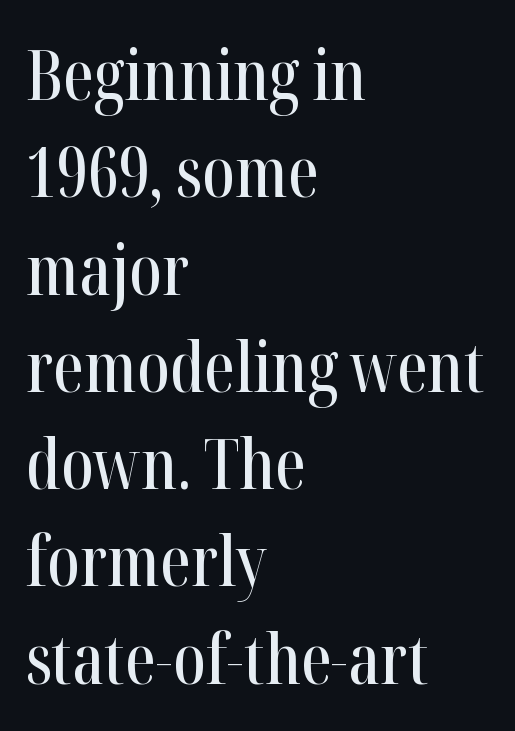
Glyph-to-glyph distance matches everyday printed text. The gap between lines stays unmarked. These lines are composed in type with serifs. The letters stand straight up with perfectly vertical stems.
